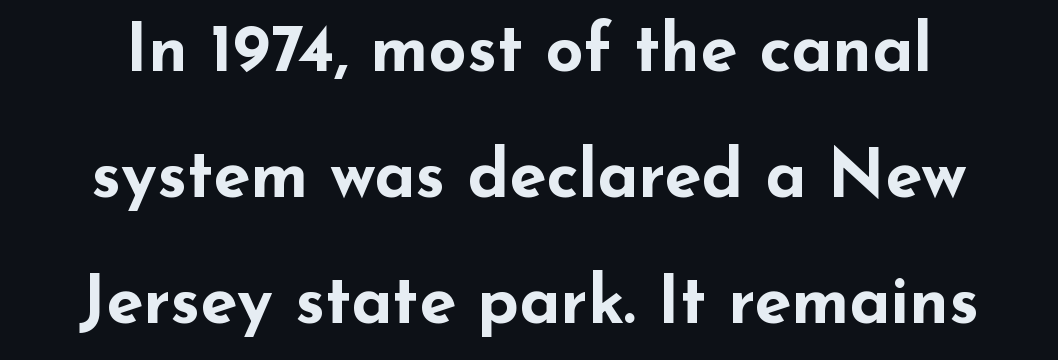
Q: Is the text bold? A: Yes.
Q: Is the text italic (slanted)? A: No, it is upright.
Q: Is the typeface a serif or a sans-serif typeface? A: Sans-serif.
Q: Is the text underlined? A: No.
Q: Is the spacing between letters normal or unusually wide? A: Normal.
Q: Width (condensed, normal, or wide)? A: Wide.
Q: Stroke contrast? A: Low.
Q: x-height? A: Small.
Q: Monospaced? A: No.
